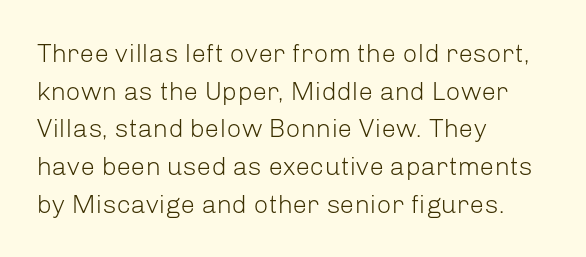
{"italic": "no", "bold": "no", "underline": "no", "align": "left", "line_spacing": "normal", "line_spacing_ratio": 1.45, "letter_spacing": "normal", "letter_spacing_em": 0.0, "glyph_px": 26}
